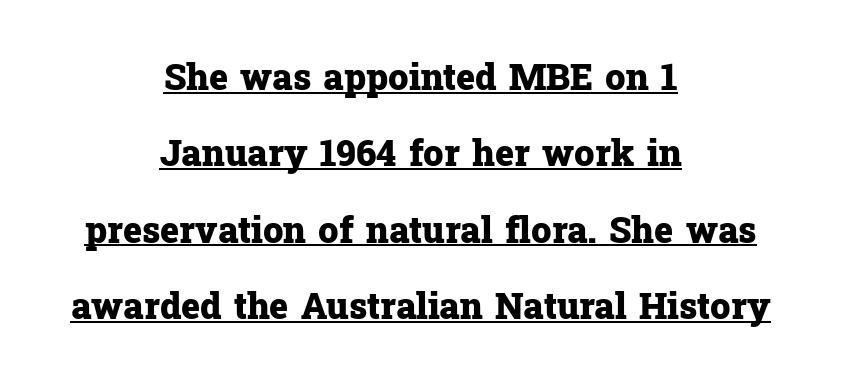
Q: Is the text bold? A: Yes.
Q: Is the text italic (slanted)? A: No, it is upright.
Q: Is the typeface a serif or a sans-serif typeface? A: Serif.
Q: Is the text underlined? A: Yes.
Q: How is the paragraph aligned? A: Centered.
Q: Is the spacing between letters normal or unusually wide? A: Normal.
Q: Is the spacing between lines tight, normal or loose? A: Loose.
Q: Width (condensed, normal, or wide)? A: Normal.
Q: Stroke contrast? A: Low.
Q: x-height? A: Medium.
Q: Monospaced? A: No.
